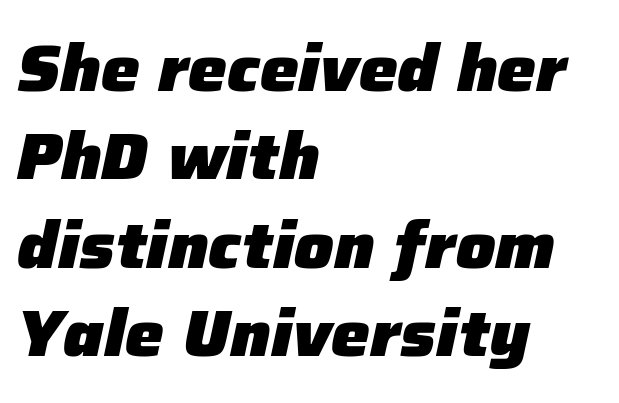
{"italic": "yes", "lean": "right", "slant_degrees": 12, "bold": "yes", "weight": "heavy", "width": "normal", "stroke_contrast": "low", "x_height": "medium", "monospaced": "no", "underline": "no", "align": "left", "line_spacing": "normal", "line_spacing_ratio": 1.36, "letter_spacing": "normal", "letter_spacing_em": 0.0, "glyph_px": 65}
